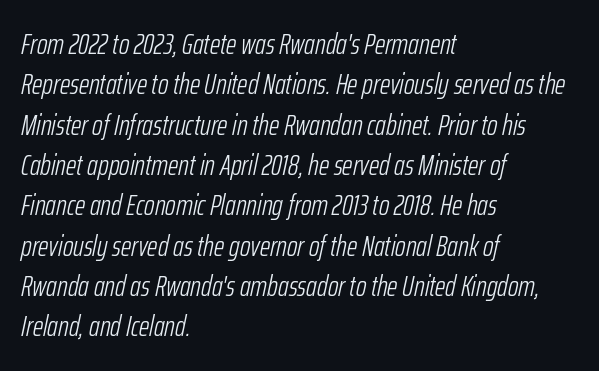
Beneath every word, the page is bare. The passage is arranged the way most books set body copy — flush left. The typeface has the unassuming heft of standard copy or less. Look at the tracking — it's just the regular setting, nothing added. This sample has the flowing, uneven cadence of proportional lettering.
